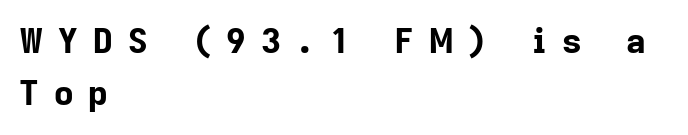
The face used here is a sans, in the tradition of grotesques and geometrics. A clean baseline with only descenders dipping below it. You'd pick this weight for a headline — it's a proper bold. A typesetter would call this heavily tracked-out type.
